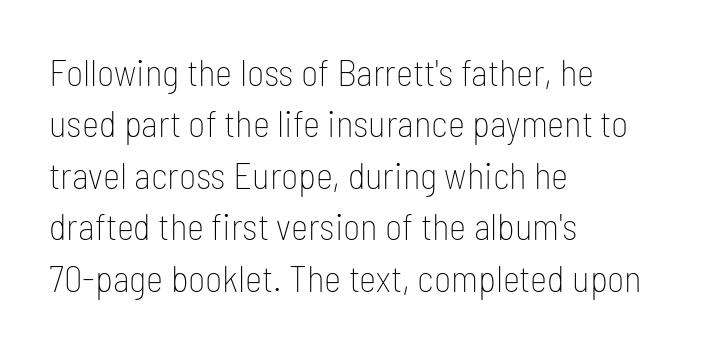
{"serif": "no", "italic": "no", "bold": "no", "weight": "thin", "width": "condensed", "stroke_contrast": "low", "x_height": "medium", "monospaced": "no", "underline": "no", "align": "left", "line_spacing": "normal", "line_spacing_ratio": 1.39, "letter_spacing": "normal", "letter_spacing_em": 0.0, "glyph_px": 37}
